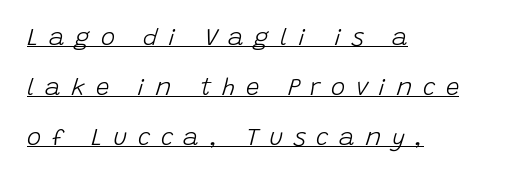
Notice how the stems are inclined rather than vertical — that's the hallmark of italics. The space between consecutive lines is lavish. Descenders here cross a horizontal rule under the line. This sample uses expanded letter spacing, leaving extra air between glyphs. The passage is arranged the way most books set body copy — flush left. The face looks like a standard text weight, possibly lighter.
